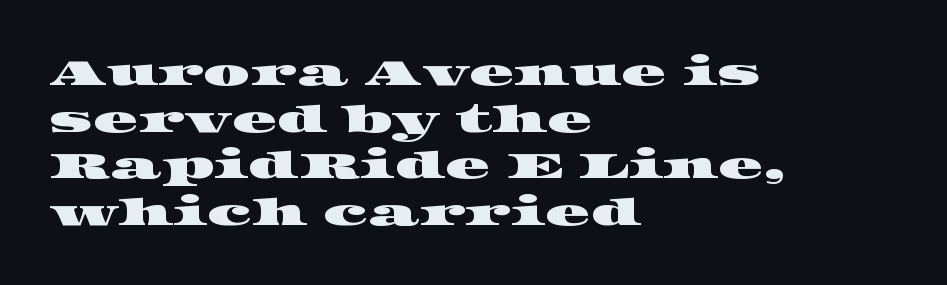
The image shows 37 px wide serif type; set left-aligned, normal line spacing (1.26x), normal letter spacing, not underlined; high stroke contrast and a large x-height.
